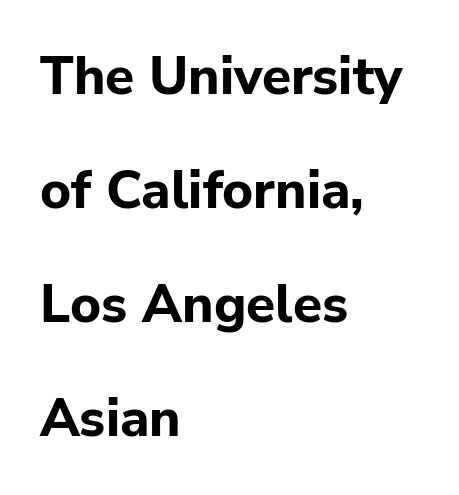
The image shows 53 px bold sans-serif type, upright; set left-aligned, loose line spacing (2.15x), normal letter spacing, not underlined; low stroke contrast and a medium x-height.
